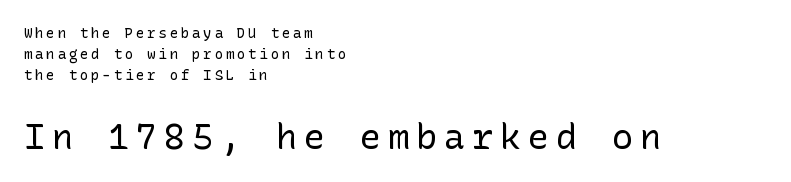
There is plenty of visible air inserted between adjacent glyphs. The face looks like a standard text weight, possibly lighter. Italic? Not at all — the glyphs are vertical. Plain, unruled lines of type. Top chunk: small. Bottom chunk: large.
